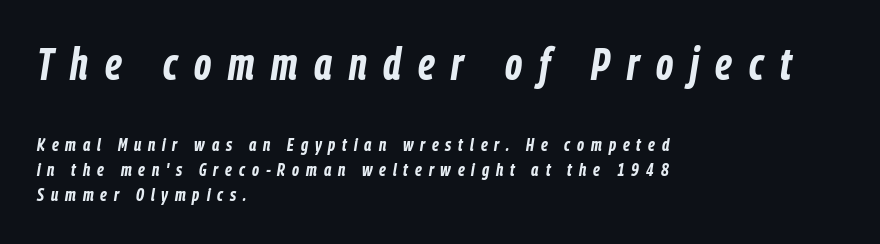
{"italic": "yes", "lean": "right", "slant_degrees": 9, "bold": "yes", "weight": "bold", "width": "condensed", "stroke_contrast": "low", "x_height": "medium", "monospaced": "no", "underline": "no", "align": "left", "line_spacing": "normal", "line_spacing_ratio": 1.39, "letter_spacing": "wide", "letter_spacing_em": 0.38, "larger_block": "first", "size_ratio": 2.44, "glyph_px": 44}
